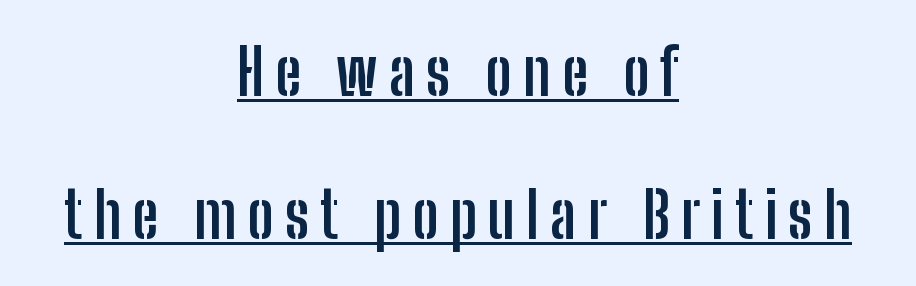
{"serif": "no", "italic": "no", "bold": "yes", "weight": "semibold", "width": "condensed", "stroke_contrast": "low", "x_height": "medium", "monospaced": "no", "underline": "yes", "align": "center", "line_spacing": "loose", "line_spacing_ratio": 2.23, "glyph_px": 64}
